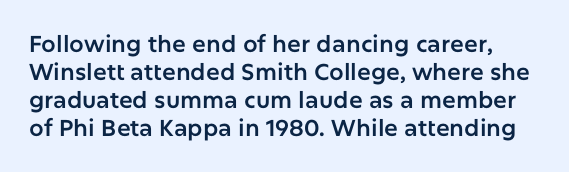
{"italic": "no", "underline": "no", "line_spacing_ratio": 1.22, "letter_spacing": "normal", "letter_spacing_em": 0.0, "glyph_px": 23}
